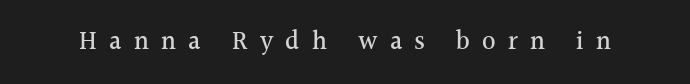
{"italic": "no", "underline": "no", "letter_spacing": "wide", "letter_spacing_em": 0.47, "glyph_px": 26}
